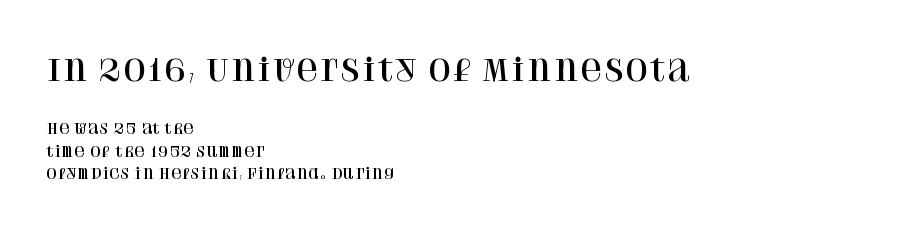
{"serif": "yes", "italic": "no", "width": "normal", "stroke_contrast": "high", "x_height": "large", "monospaced": "no", "underline": "no", "align": "left", "line_spacing": "normal", "line_spacing_ratio": 1.61, "letter_spacing": "normal", "letter_spacing_em": 0.0, "larger_block": "first", "size_ratio": 2.14, "glyph_px": 30}
